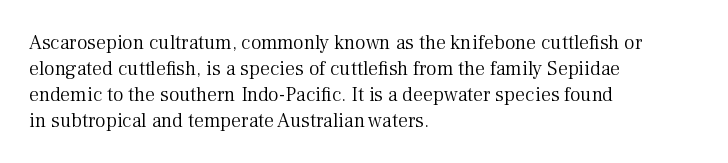
{"italic": "no", "bold": "no", "underline": "no", "align": "left", "line_spacing": "normal", "line_spacing_ratio": 1.3, "letter_spacing": "normal", "letter_spacing_em": 0.0, "glyph_px": 20}
